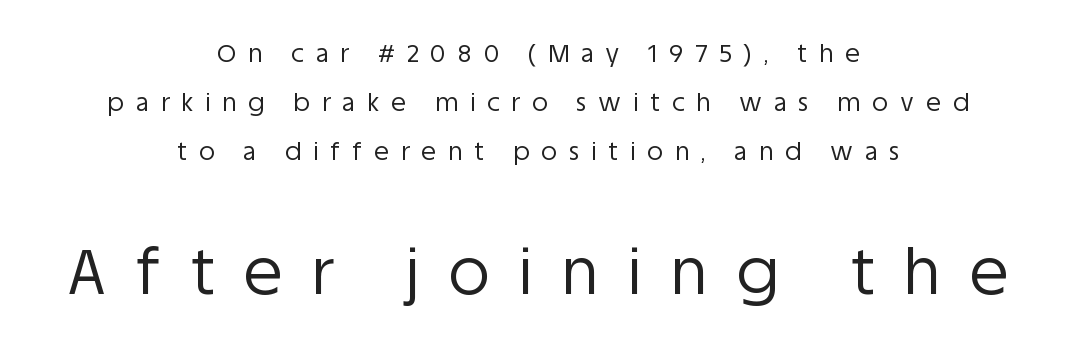
{"serif": "no", "italic": "no", "bold": "no", "weight": "regular", "width": "normal", "stroke_contrast": "low", "x_height": "large", "monospaced": "no", "underline": "no", "align": "center", "line_spacing": "loose", "line_spacing_ratio": 1.96, "letter_spacing": "wide", "letter_spacing_em": 0.47, "larger_block": "second", "size_ratio": 2.52, "glyph_px": 63}
